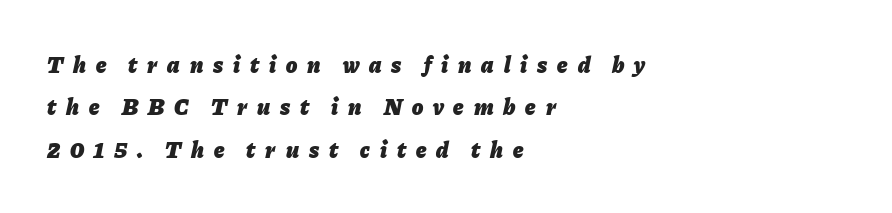
Q: Is the text bold? A: Yes.
Q: Is the text italic (slanted)? A: Yes, it leans right by about 11 degrees.
Q: Is the text underlined? A: No.
Q: How is the paragraph aligned? A: Left-aligned.
Q: Is the spacing between letters normal or unusually wide? A: Unusually wide.
